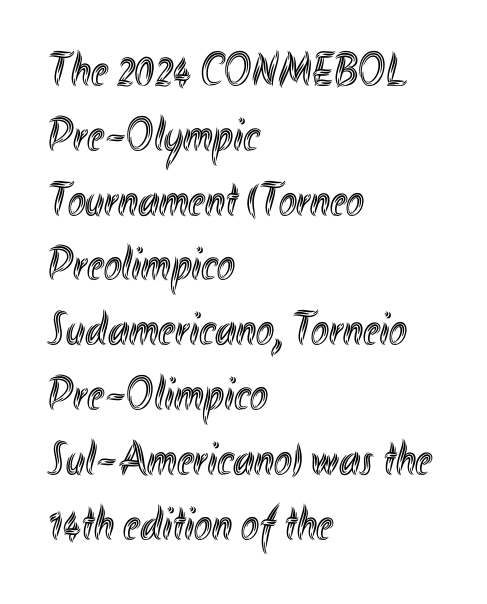
{"width": "condensed", "x_height": "small", "monospaced": "no", "underline": "no", "align": "left", "line_spacing": "normal", "line_spacing_ratio": 1.35, "letter_spacing": "normal", "letter_spacing_em": 0.0, "glyph_px": 48}
